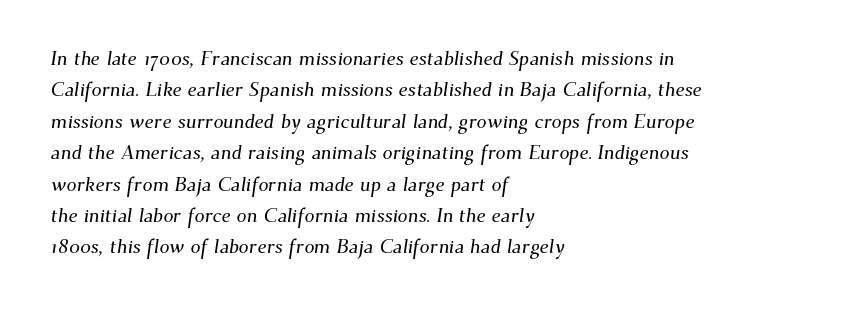
{"underline": "no", "align": "left", "line_spacing": "normal", "line_spacing_ratio": 1.57, "letter_spacing": "normal", "letter_spacing_em": 0.0, "glyph_px": 20}
